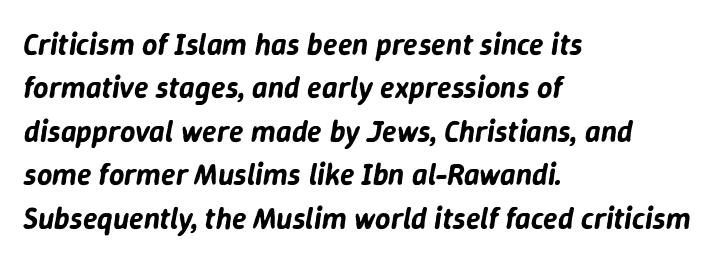
Layout note: lines flush left. A typesetter would call this proportional, since set widths differ per character. Rows of type keep a routine distance in the vertical direction. Unmarked baselines from the first word to the last. These lines keep a tight, regular rhythm from letter to letter.
